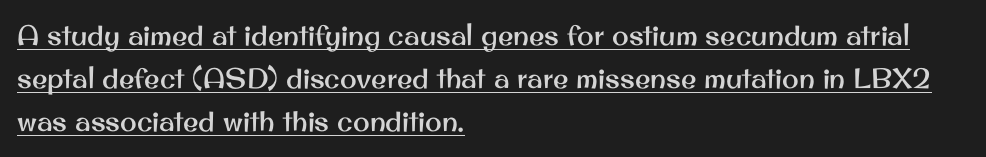
{"serif": "no", "italic": "no", "width": "normal", "stroke_contrast": "medium", "x_height": "small", "monospaced": "no", "underline": "yes", "align": "left", "line_spacing": "normal", "line_spacing_ratio": 1.54, "letter_spacing": "normal", "letter_spacing_em": 0.0, "glyph_px": 28}
